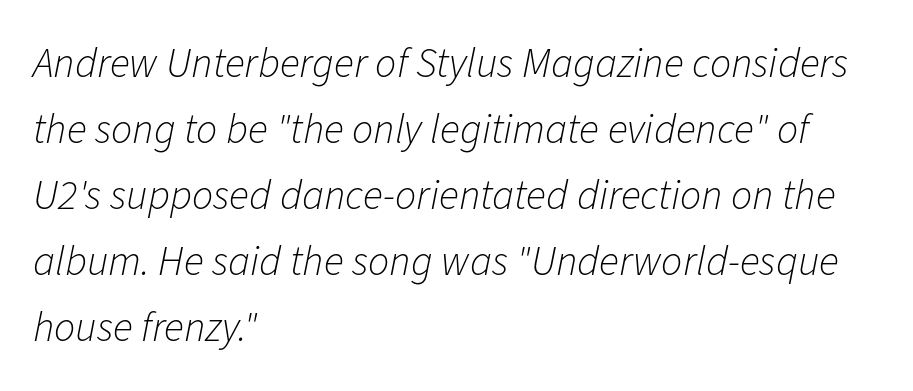
{"italic": "yes", "lean": "right", "slant_degrees": 11, "bold": "no", "weight": "light", "width": "normal", "stroke_contrast": "low", "x_height": "medium", "monospaced": "no", "underline": "no", "align": "left", "line_spacing": "normal", "line_spacing_ratio": 1.57, "letter_spacing": "normal", "letter_spacing_em": 0.0, "glyph_px": 42}
